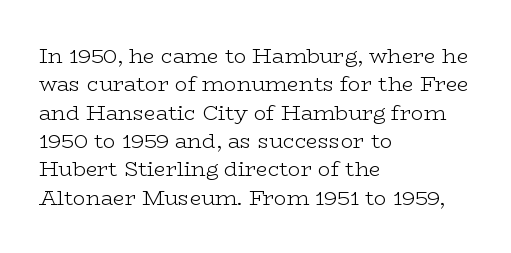
Evenly set lines give the paragraph a standard silhouette. Students, note that the glyphs here touch the page at normal intervals. In terms of posture, this sample is upright. Typeset ragged right — the left edge is the straight one.
